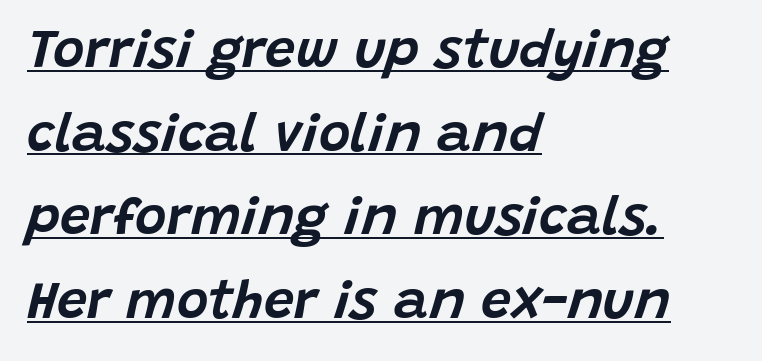
Q: Is the text italic (slanted)? A: Yes, it leans right by about 15 degrees.
Q: Is the text underlined? A: Yes.
Q: How is the paragraph aligned? A: Left-aligned.
Q: Is the spacing between letters normal or unusually wide? A: Normal.
Q: Is the spacing between lines tight, normal or loose? A: Normal.
Q: Width (condensed, normal, or wide)? A: Normal.
Q: Stroke contrast? A: Low.
Q: x-height? A: Large.
Q: Monospaced? A: No.
